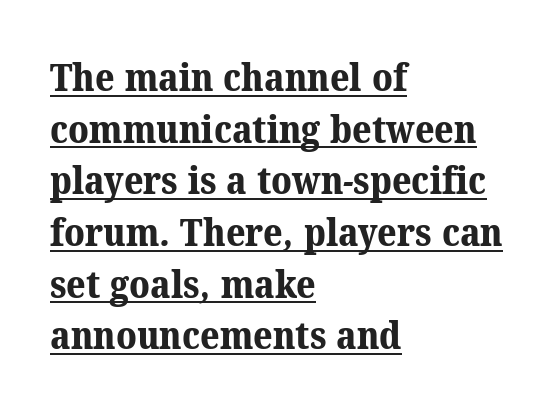
{"serif": "yes", "bold": "yes", "weight": "bold", "width": "normal", "stroke_contrast": "medium", "x_height": "medium", "monospaced": "no", "underline": "yes", "align": "left", "line_spacing": "normal", "line_spacing_ratio": 1.36, "letter_spacing": "normal", "letter_spacing_em": 0.0, "glyph_px": 38}
